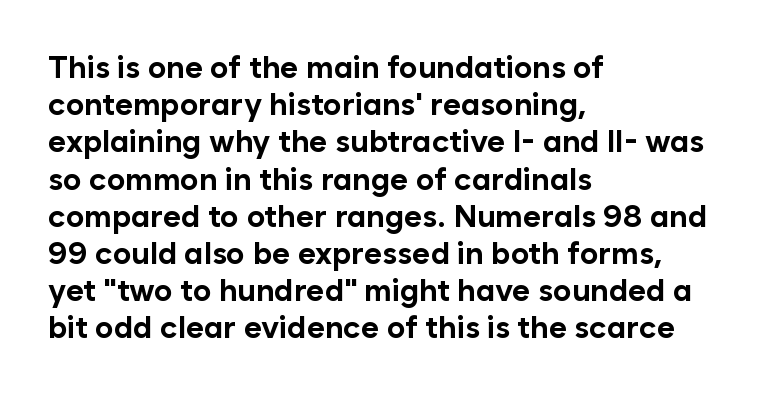
This sample has the flowing, uneven cadence of proportional lettering. Summary of weight: heavy, a full bold. The passage shown is typeset with a sans-serif family. The glyphs are unaccompanied by any horizontal stroke below them.
